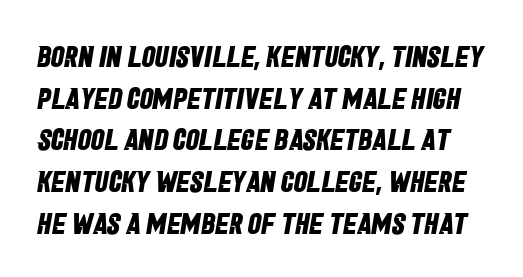
Q: Is the text bold? A: Yes.
Q: Is the typeface a serif or a sans-serif typeface? A: Sans-serif.
Q: Is the text underlined? A: No.
Q: Is the spacing between letters normal or unusually wide? A: Normal.
Q: Is the spacing between lines tight, normal or loose? A: Normal.
Q: Width (condensed, normal, or wide)? A: Condensed.
Q: Stroke contrast? A: Low.
Q: x-height? A: Large.
Q: Monospaced? A: No.
